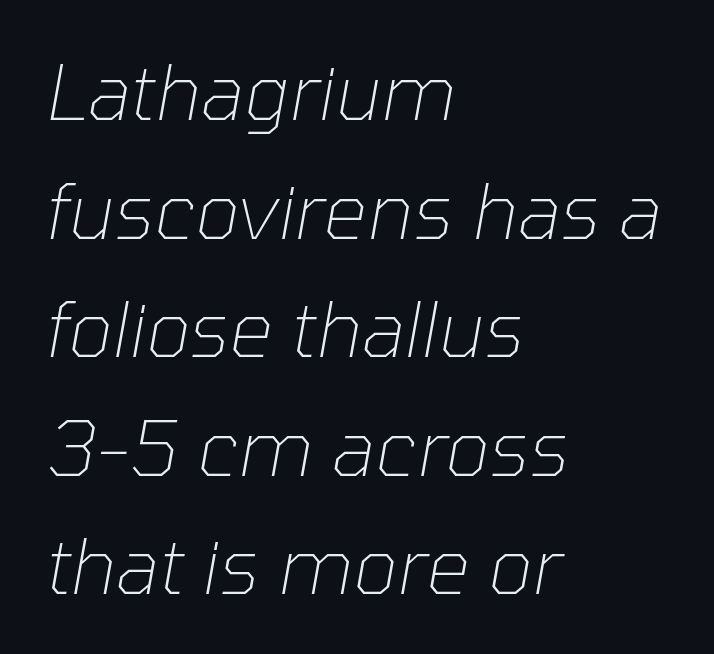
The image shows 77 px thin type, italic (leaning right); set left-aligned, normal line spacing (1.54x), normal letter spacing, not underlined; low stroke contrast and a medium x-height.
